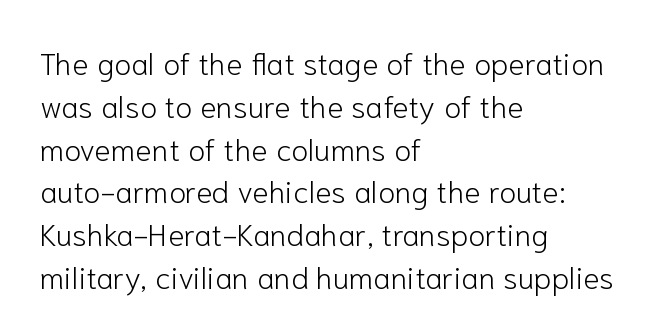
Q: Is the text bold? A: No.
Q: Is the text italic (slanted)? A: No, it is upright.
Q: Is the typeface a serif or a sans-serif typeface? A: Sans-serif.
Q: Is the text underlined? A: No.
Q: How is the paragraph aligned? A: Left-aligned.
Q: Is the spacing between letters normal or unusually wide? A: Normal.
Q: Is the spacing between lines tight, normal or loose? A: Normal.
Q: Width (condensed, normal, or wide)? A: Normal.
Q: Stroke contrast? A: Low.
Q: x-height? A: Medium.
Q: Monospaced? A: No.
